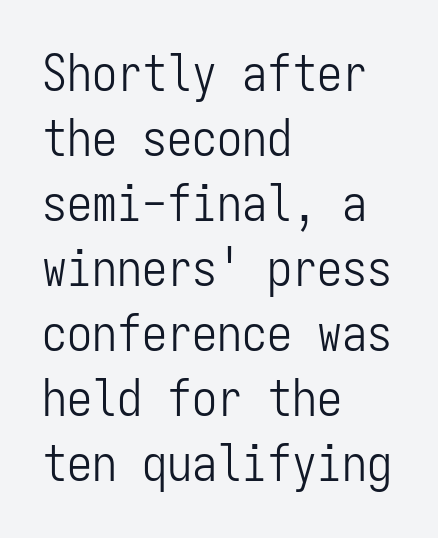
The image shows 50 px light, condensed sans-serif type, upright, monospaced; set left-aligned, normal line spacing (1.3x), normal letter spacing, not underlined; low stroke contrast and a medium x-height.
